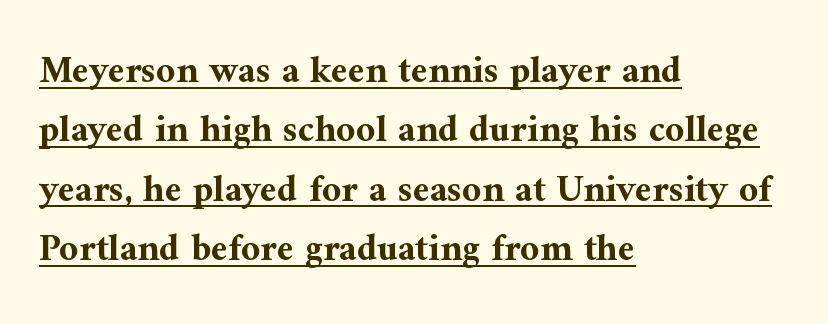
Does the leading feel generous? No, just average. A baseline rule has been typeset under these characters. How heavy is the stroke? Heavy — this is a bold. Between one letter and the next there's only the usual sliver of space. Looks like regular typesetting: each glyph gets only the width it needs.
